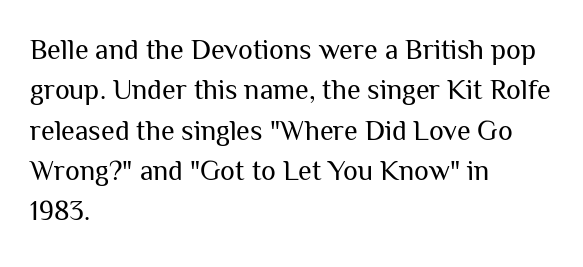
Spacing between characters is what you'd get straight out of the box. The foot of each line stays bare and open. On a weight scale, this lands at 450 or below. Characters remain perfectly vertical along every line. Successive baselines arrive at the customary interval. The font family rendered here belongs to the sans-serif group.
